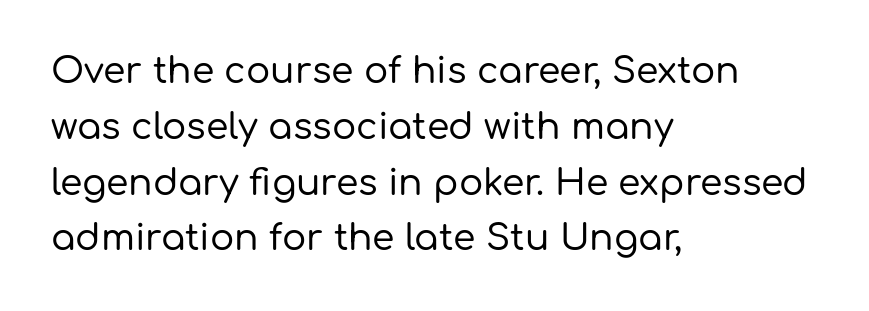
The image shows 36 px sans-serif type, upright; set left-aligned, normal line spacing (1.55x), normal letter spacing, not underlined; low stroke contrast and a medium x-height.
